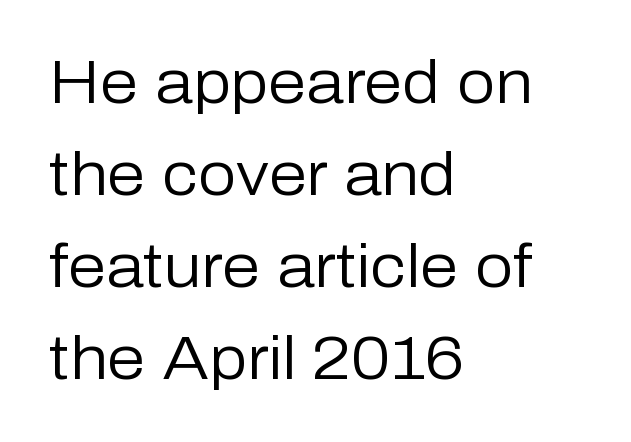
The image shows 61 px regular-weight sans-serif type, upright; set left-aligned, normal line spacing (1.51x), normal letter spacing, not underlined; low stroke contrast and a medium x-height.
